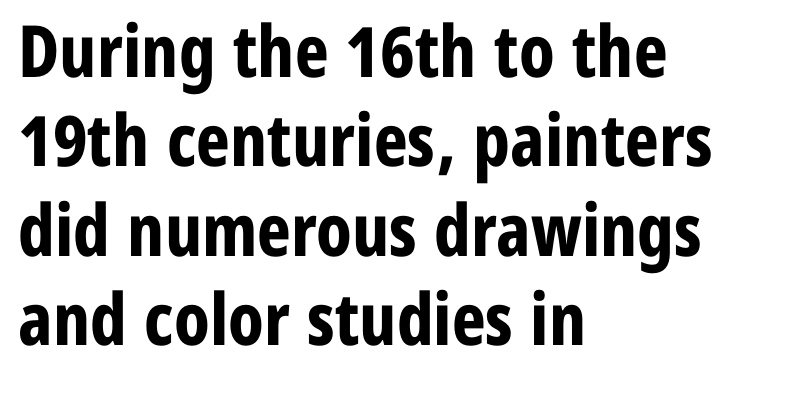
Q: Is the text bold? A: Yes.
Q: Is the text italic (slanted)? A: No, it is upright.
Q: Is the typeface a serif or a sans-serif typeface? A: Sans-serif.
Q: Is the text underlined? A: No.
Q: How is the paragraph aligned? A: Left-aligned.
Q: Is the spacing between letters normal or unusually wide? A: Normal.
Q: Width (condensed, normal, or wide)? A: Condensed.
Q: Stroke contrast? A: Low.
Q: x-height? A: Medium.
Q: Monospaced? A: No.
